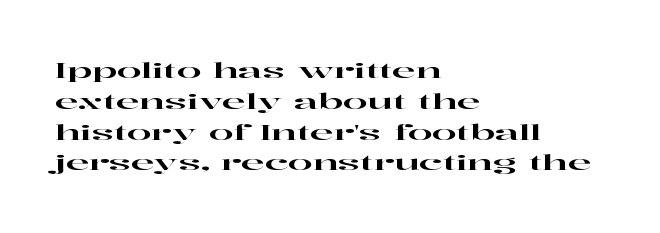
{"italic": "no", "underline": "no", "align": "left", "line_spacing": "normal", "line_spacing_ratio": 1.4, "letter_spacing": "normal", "letter_spacing_em": 0.0, "glyph_px": 22}
